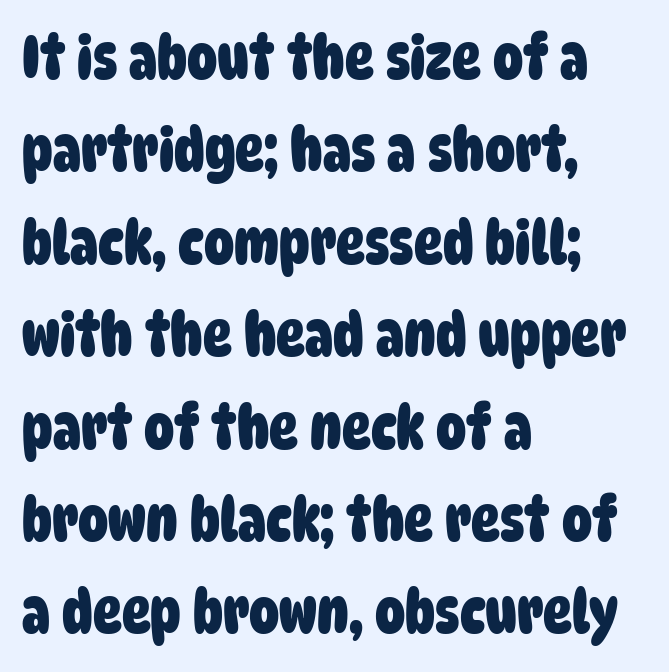
Notice how descenders clear the ascenders below comfortably — that's standard leading. If you drew a ruler down the left edge, every line would touch it. These lines are composed in type without serifs. Is this a fixed-width face? No — the glyphs have proportional, varying widths. On the weight axis this lands at bold, roughly 700. Students, note that the glyphs here touch the page at normal intervals.
